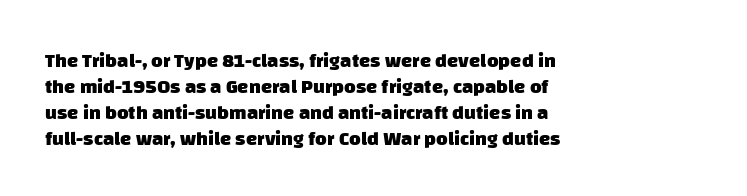
The image shows 20 px bold type; set left-aligned, normal line spacing (1.3x), normal letter spacing, not underlined.
